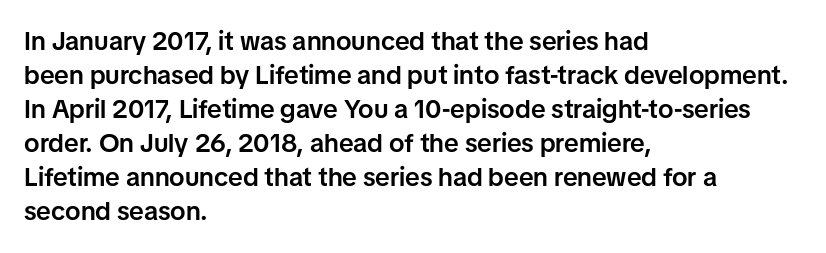
Q: Is the text bold? A: Semi-bold.
Q: Is the text italic (slanted)? A: No, it is upright.
Q: Is the text underlined? A: No.
Q: How is the paragraph aligned? A: Left-aligned.
Q: Is the spacing between letters normal or unusually wide? A: Normal.
Q: Is the spacing between lines tight, normal or loose? A: Normal.
